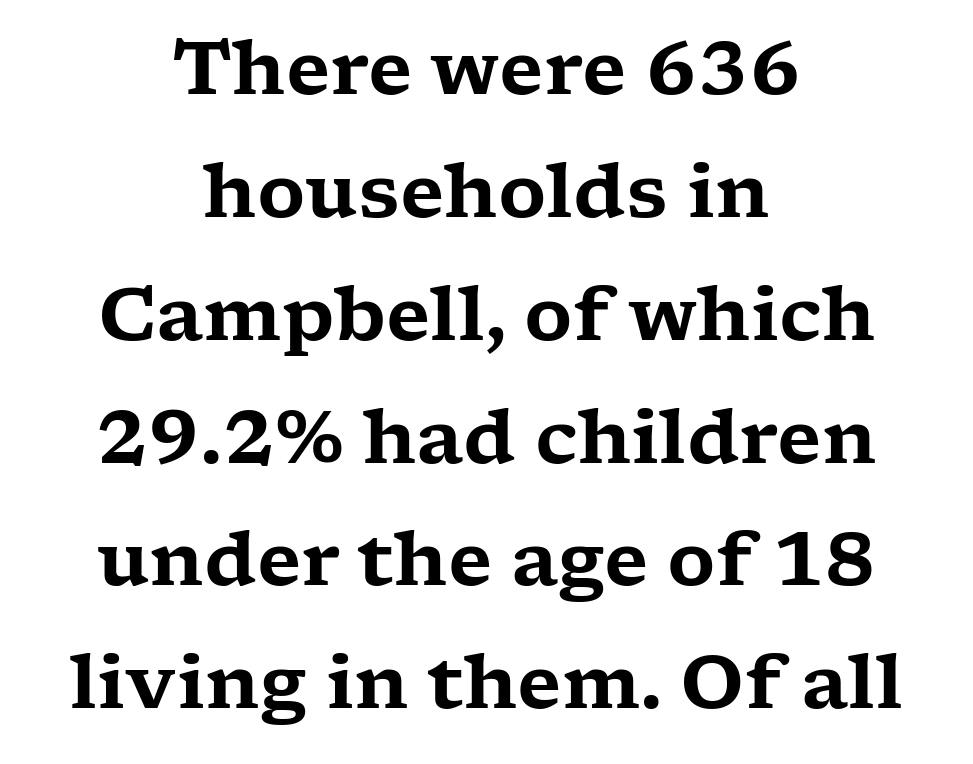
Q: Is the text italic (slanted)? A: No, it is upright.
Q: Is the typeface a serif or a sans-serif typeface? A: Serif.
Q: Is the text underlined? A: No.
Q: How is the paragraph aligned? A: Centered.
Q: Is the spacing between letters normal or unusually wide? A: Normal.
Q: Is the spacing between lines tight, normal or loose? A: Normal.
Q: Width (condensed, normal, or wide)? A: Wide.
Q: Stroke contrast? A: Low.
Q: x-height? A: Medium.
Q: Monospaced? A: No.
